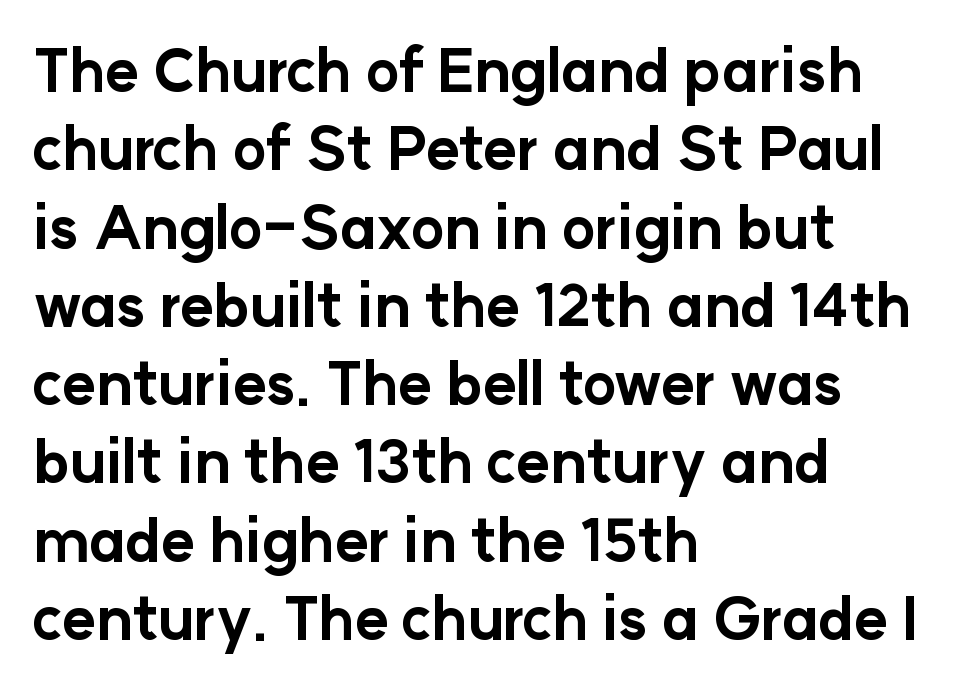
Descenders are the only things crossing below the line. The typesetting leans heavy: a genuine bold. If you drew a line through each stem, it would be perfectly vertical. These lines stack with their left ends in a neat column. You could not count columns in this text — the font is proportionally spaced.
